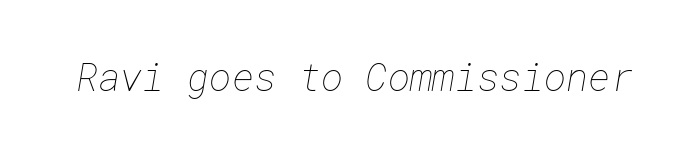
The cut favours lightness, reaching ordinary text weight at its darkest. The words here are not underlined. This sample uses plain, unmodified letter spacing.
